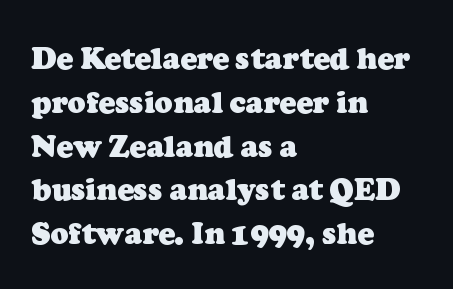
Q: Is the text bold? A: Yes.
Q: Is the typeface a serif or a sans-serif typeface? A: Serif.
Q: Is the text underlined? A: No.
Q: How is the paragraph aligned? A: Left-aligned.
Q: Is the spacing between letters normal or unusually wide? A: Normal.
Q: Is the spacing between lines tight, normal or loose? A: Normal.
Q: Width (condensed, normal, or wide)? A: Normal.
Q: Stroke contrast? A: Low.
Q: x-height? A: Medium.
Q: Monospaced? A: No.
